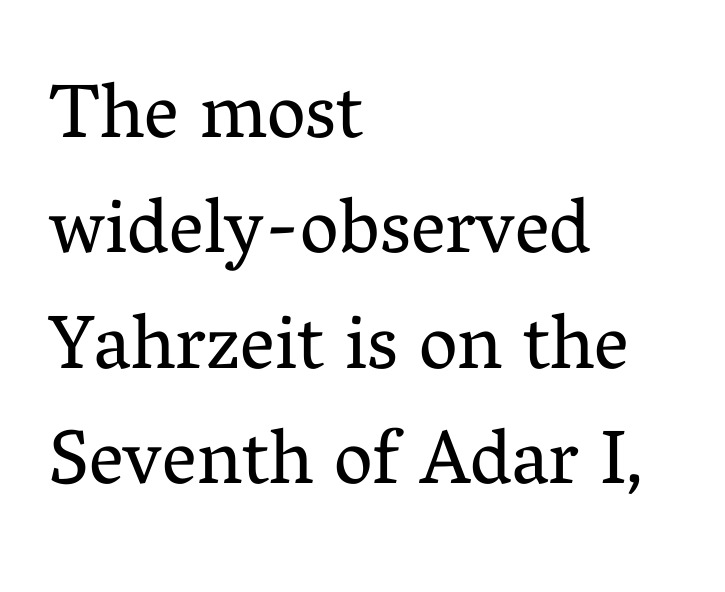
{"serif": "yes", "italic": "no", "bold": "no", "weight": "regular", "width": "normal", "stroke_contrast": "medium", "x_height": "medium", "monospaced": "no", "underline": "no", "align": "left", "line_spacing": "normal", "line_spacing_ratio": 1.5, "letter_spacing": "normal", "letter_spacing_em": 0.0, "glyph_px": 77}
